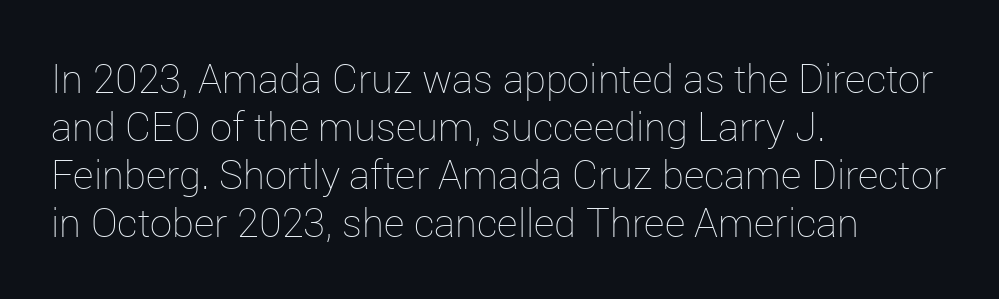
Counters stay open thanks to moderate or lighter strokes. Short note: letters normally spaced. Just letters on the line, the space beneath them empty. You could not count columns in this text — the font is proportionally spaced. The paragraph shown leans on its left margin.
